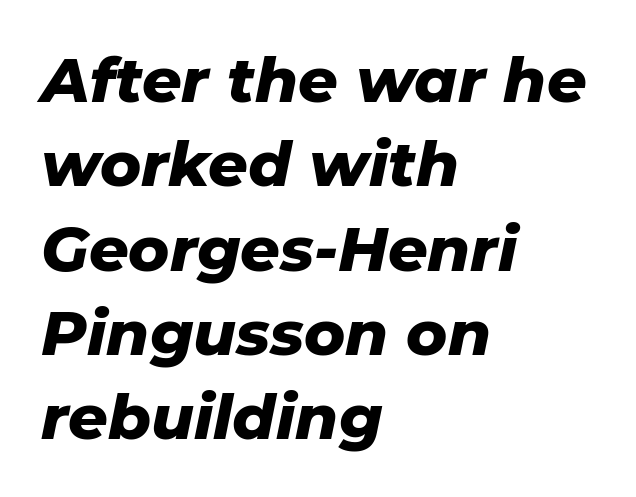
Is there much room between lines? A standard amount, neither cramped nor airy. The passage shown is not underscored anywhere. In terms of letterspacing, this is plain default setting. Each glyph is drawn with heavy, bold strokes. Here the designer chose a conventional face with non-uniform glyph widths. The lines in this sample share a left origin and differ only in where they stop.
